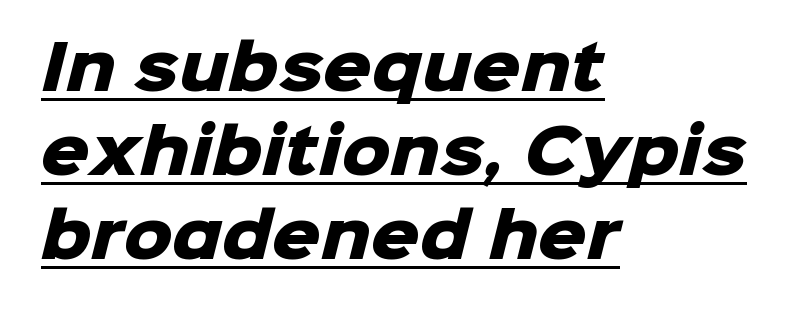
{"serif": "no", "bold": "yes", "weight": "heavy", "width": "normal", "stroke_contrast": "low", "x_height": "medium", "monospaced": "no", "underline": "yes", "align": "left", "line_spacing": "normal", "line_spacing_ratio": 1.38, "letter_spacing": "normal", "letter_spacing_em": 0.0, "glyph_px": 61}
